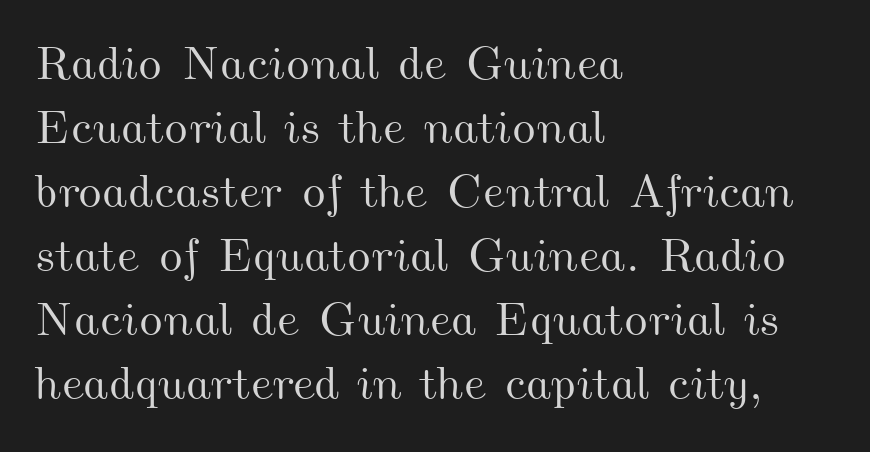
The image shows 47 px wide type; set left-aligned, normal line spacing (1.36x), normal letter spacing, not underlined; medium stroke contrast and a small x-height.
